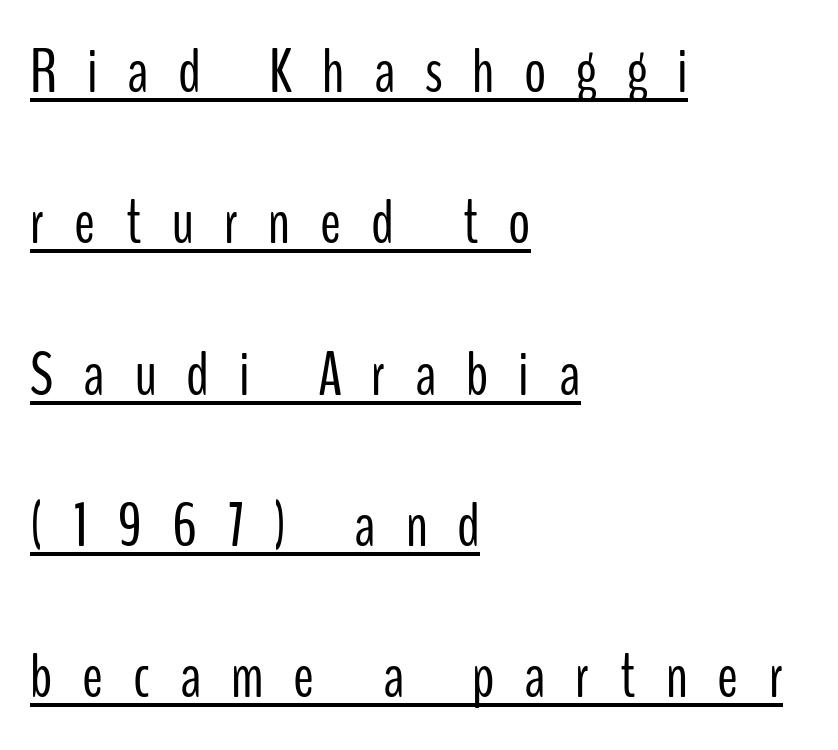
Q: Is the text bold? A: No.
Q: Is the text italic (slanted)? A: No, it is upright.
Q: Is the typeface a serif or a sans-serif typeface? A: Sans-serif.
Q: Is the text underlined? A: Yes.
Q: How is the paragraph aligned? A: Left-aligned.
Q: Is the spacing between letters normal or unusually wide? A: Unusually wide.
Q: Is the spacing between lines tight, normal or loose? A: Loose.
Q: Width (condensed, normal, or wide)? A: Condensed.
Q: Stroke contrast? A: Low.
Q: x-height? A: Medium.
Q: Monospaced? A: No.
